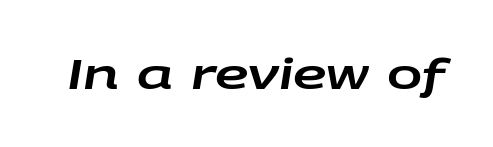
Words float on clear page, feet unadorned. Italic? Definitely — the glyphs are oblique. The gaps between neighbouring characters are ordinary and unremarkable. The face used here is proportionally spaced, like ordinary book or web type.
